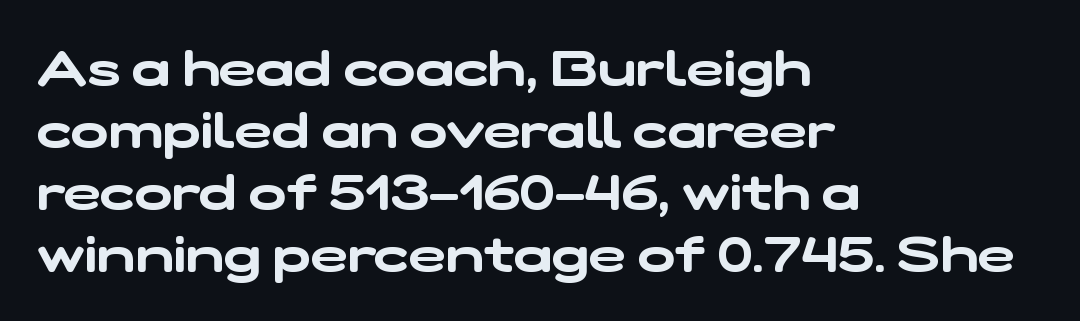
{"serif": "no", "width": "wide", "stroke_contrast": "low", "x_height": "medium", "monospaced": "no", "underline": "no", "align": "left", "line_spacing_ratio": 1.24, "letter_spacing": "normal", "letter_spacing_em": 0.0, "glyph_px": 50}
